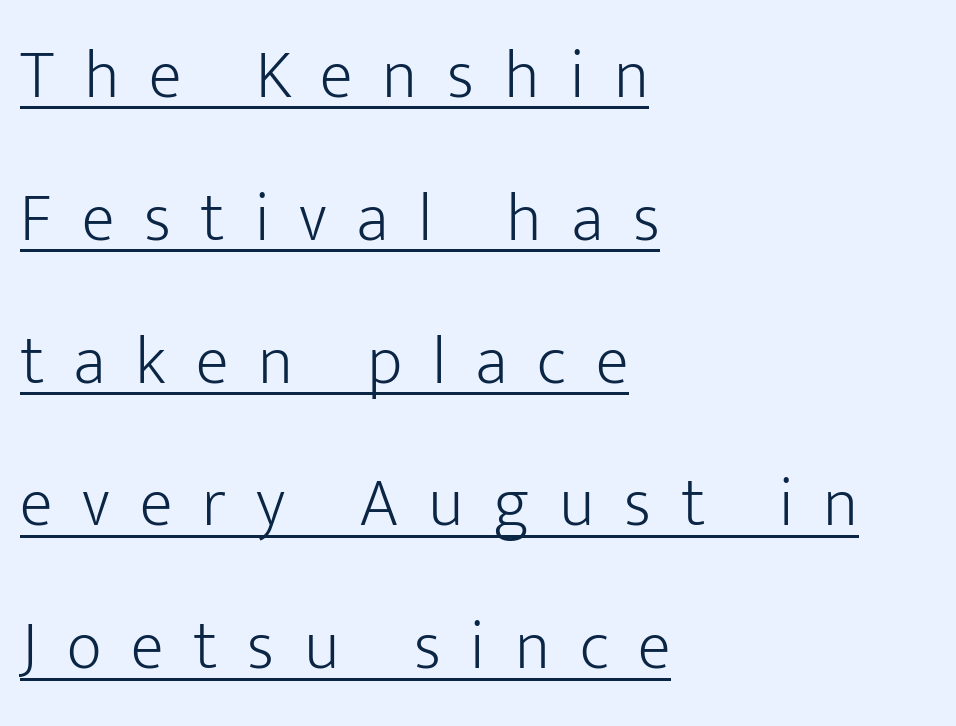
{"serif": "no", "italic": "no", "bold": "no", "weight": "light", "width": "normal", "stroke_contrast": "low", "x_height": "medium", "monospaced": "no", "underline": "yes", "align": "left", "line_spacing": "loose", "line_spacing_ratio": 2.1, "letter_spacing": "wide", "letter_spacing_em": 0.44, "glyph_px": 68}
